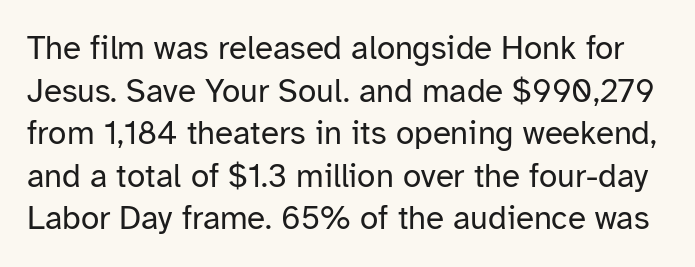
Q: Is the text bold? A: No.
Q: Is the text italic (slanted)? A: No, it is upright.
Q: Is the typeface a serif or a sans-serif typeface? A: Sans-serif.
Q: Is the text underlined? A: No.
Q: Is the spacing between letters normal or unusually wide? A: Normal.
Q: Is the spacing between lines tight, normal or loose? A: Normal.
Q: Width (condensed, normal, or wide)? A: Normal.
Q: Stroke contrast? A: Low.
Q: x-height? A: Medium.
Q: Monospaced? A: No.
